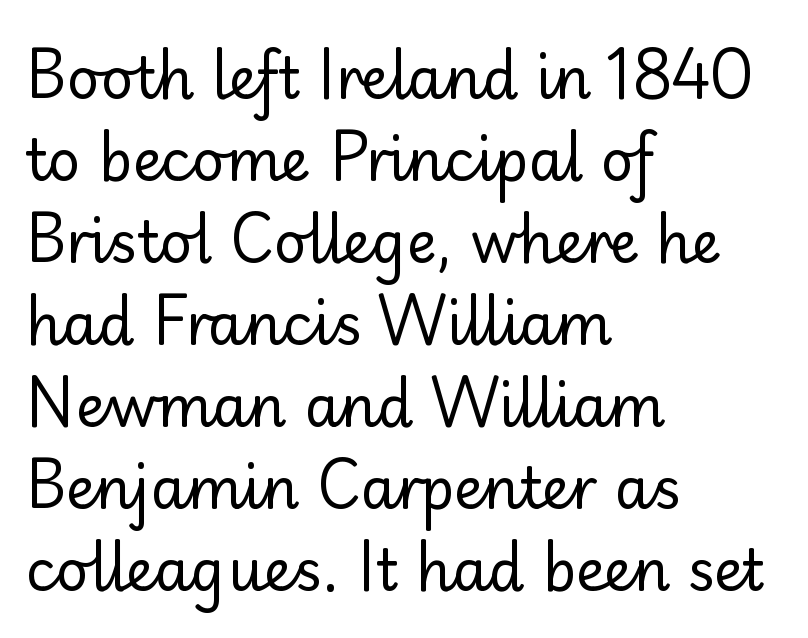
The image shows 57 px regular-weight sans-serif type, upright; set left-aligned, normal line spacing (1.44x), normal letter spacing, not underlined; low stroke contrast and a small x-height.
